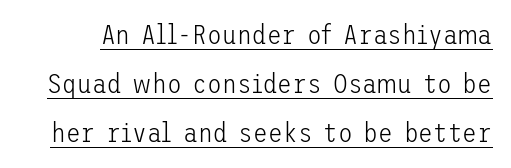
{"italic": "no", "bold": "no", "underline": "yes", "line_spacing_ratio": 1.82, "letter_spacing": "normal", "letter_spacing_em": 0.0, "glyph_px": 27}
